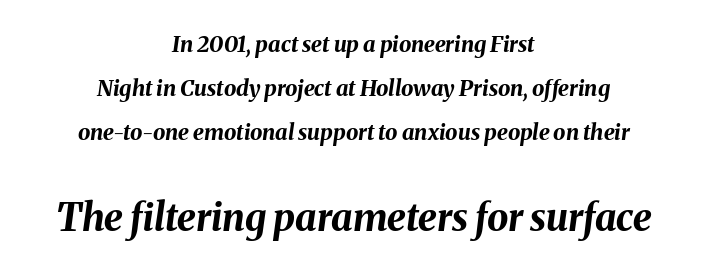
Designer's note — italics engaged. Looks like regular typesetting: each glyph gets only the width it needs. You could call the tracking neutral — neither tight nor loose. A clean baseline with only descenders dipping below it. Heft: maximum for text — a bold.
